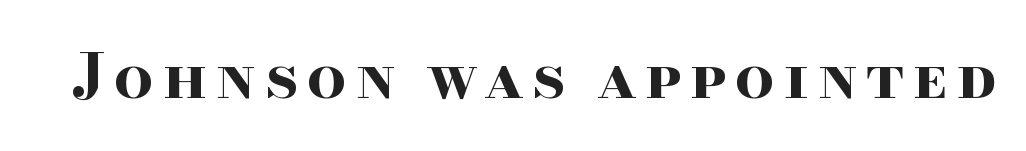
{"serif": "yes", "italic": "no", "bold": "yes", "weight": "bold", "width": "wide", "stroke_contrast": "high", "x_height": "small", "monospaced": "no", "underline": "no", "glyph_px": 62}
